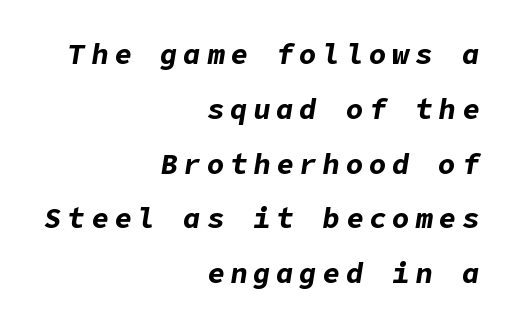
The image shows 29 px bold type, italic (leaning right); set right-aligned, line spacing 1.89x, unusually wide letter spacing (+0.2 em), not underlined; low stroke contrast and a medium x-height.
